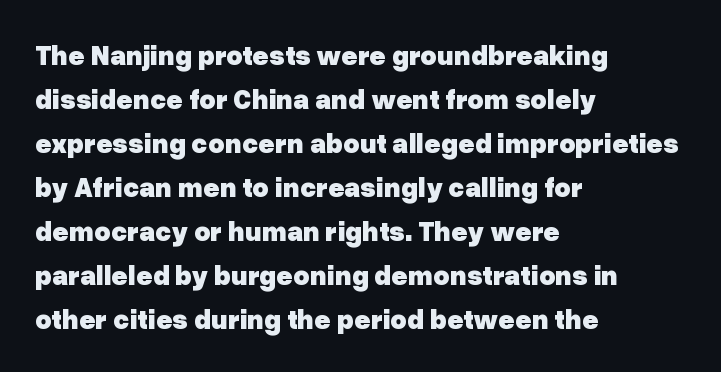
{"serif": "no", "italic": "no", "bold": "yes", "weight": "heavy", "width": "normal", "stroke_contrast": "low", "x_height": "medium", "monospaced": "no", "underline": "no", "align": "left", "line_spacing": "normal", "line_spacing_ratio": 1.57, "letter_spacing": "normal", "letter_spacing_em": 0.0, "glyph_px": 28}
